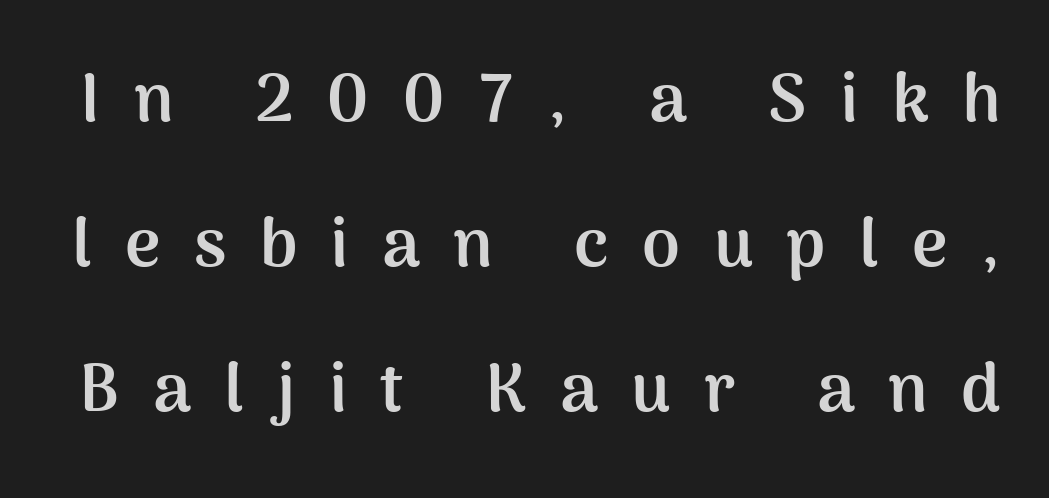
The image shows 68 px semibold sans-serif type, upright; set loose line spacing (2.13x), unusually wide letter spacing (+0.49 em), not underlined; medium stroke contrast and a medium x-height.
